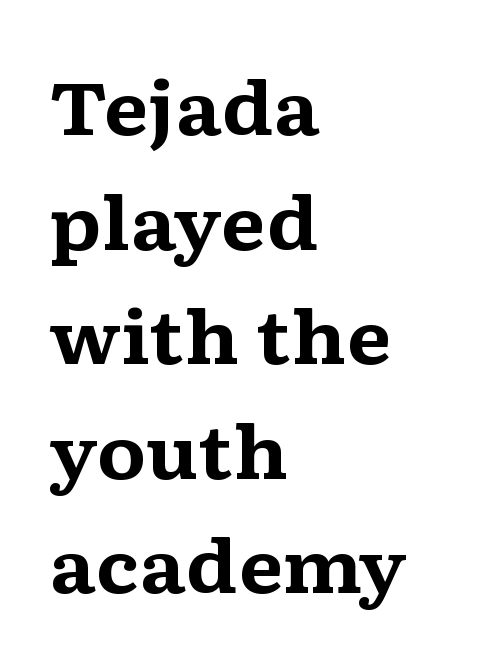
{"serif": "yes", "italic": "no", "bold": "yes", "weight": "bold", "width": "wide", "stroke_contrast": "medium", "x_height": "medium", "monospaced": "no", "underline": "no", "align": "left", "line_spacing": "normal", "line_spacing_ratio": 1.57, "letter_spacing": "normal", "letter_spacing_em": 0.0, "glyph_px": 73}
